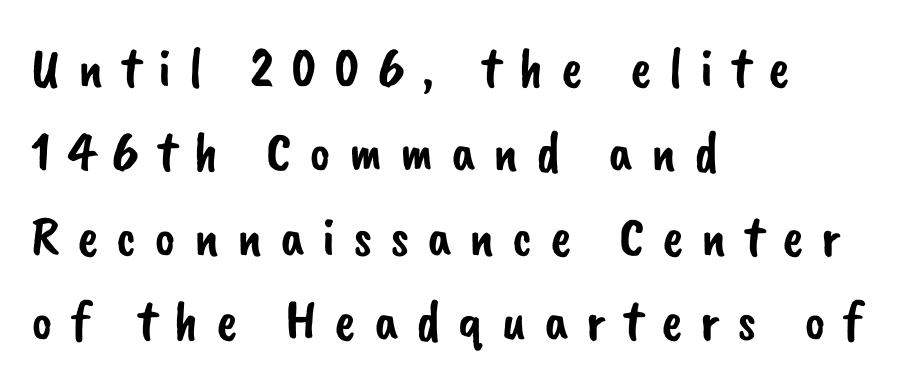
Q: Is the typeface a serif or a sans-serif typeface? A: Sans-serif.
Q: Is the text underlined? A: No.
Q: How is the paragraph aligned? A: Left-aligned.
Q: Is the spacing between letters normal or unusually wide? A: Unusually wide.
Q: Is the spacing between lines tight, normal or loose? A: Normal.
Q: Width (condensed, normal, or wide)? A: Normal.
Q: Stroke contrast? A: Low.
Q: x-height? A: Small.
Q: Monospaced? A: No.
